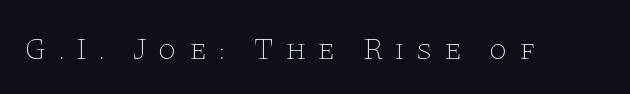
This sample has the flowing, uneven cadence of proportional lettering. Descender tails drop into unmarked territory. This rendering widens character spacing well past its baseline value. Stroke mass is kept to a normal reading level or below.
